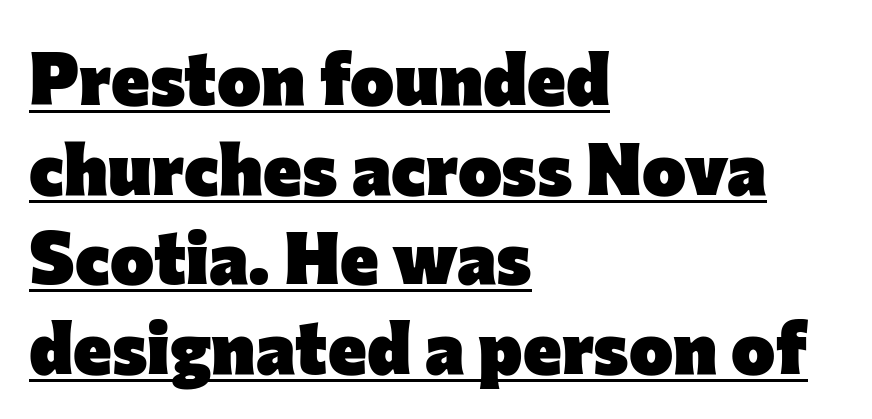
Q: Is the text bold? A: Yes.
Q: Is the text italic (slanted)? A: No, it is upright.
Q: Is the typeface a serif or a sans-serif typeface? A: Sans-serif.
Q: Is the text underlined? A: Yes.
Q: How is the paragraph aligned? A: Left-aligned.
Q: Is the spacing between letters normal or unusually wide? A: Normal.
Q: Width (condensed, normal, or wide)? A: Normal.
Q: Stroke contrast? A: Low.
Q: x-height? A: Medium.
Q: Monospaced? A: No.
